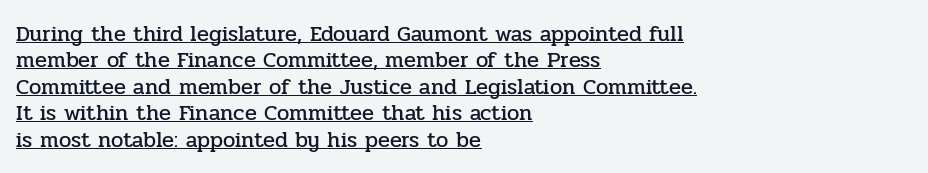
A typesetter would call this zero additional tracking. Caption: multi-line text, flush left, ragged right. In terms of posture, this sample is upright. The specimen includes a rule beneath the text block's lines.
